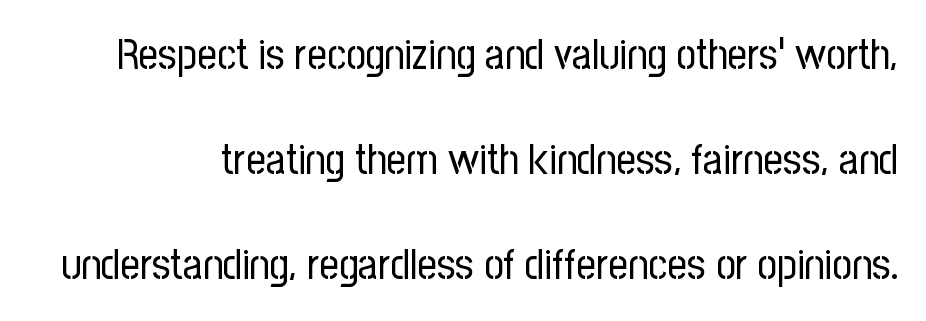
Tracking value appears to be zero — textbook default spacing. Designer's note — italics off, roman on. In terms of leading, this rendering errs on the spacious side. Plain, unruled lines of type. Font category for this specimen: sans-serif. The typesetting does not lean heavy: it is not bold.
